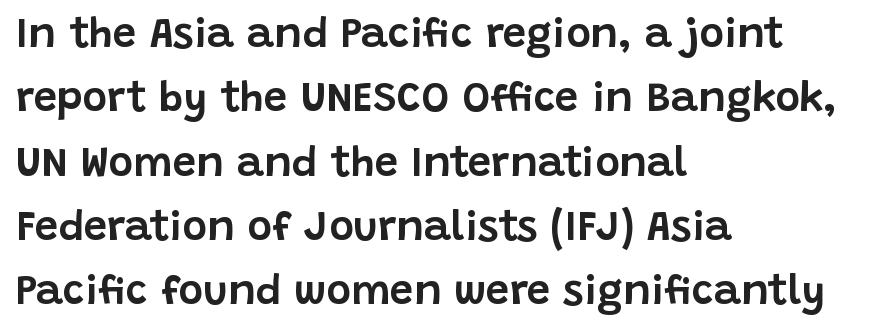
What's the leading like? Ordinary, nothing unusual. The rendering uses natural spacing where letterforms have individual widths. Style check: upright. Line beginnings align vertically; line endings do not. Compared with typical body copy, the letter spacing here is the same. In terms of letterform style, serifs are entirely absent.
